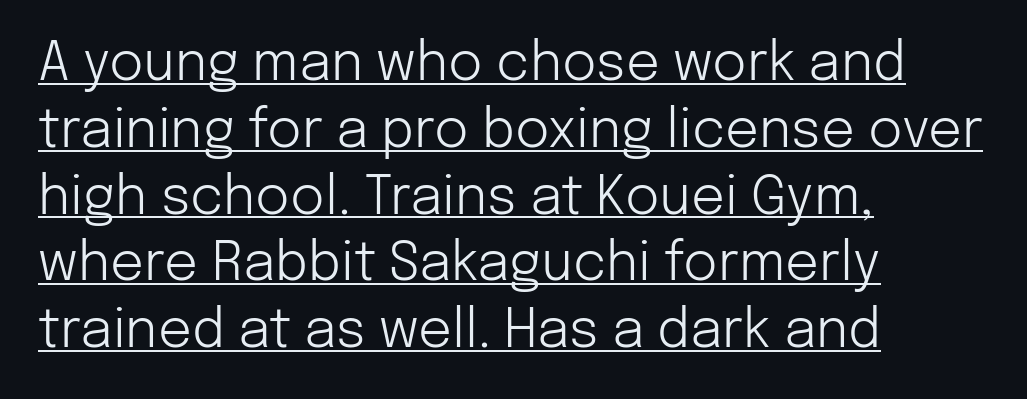
{"serif": "no", "italic": "no", "bold": "no", "weight": "light", "width": "normal", "stroke_contrast": "low", "x_height": "medium", "monospaced": "no", "underline": "yes", "align": "left", "line_spacing": "normal", "line_spacing_ratio": 1.26, "letter_spacing": "normal", "letter_spacing_em": 0.0, "glyph_px": 53}
